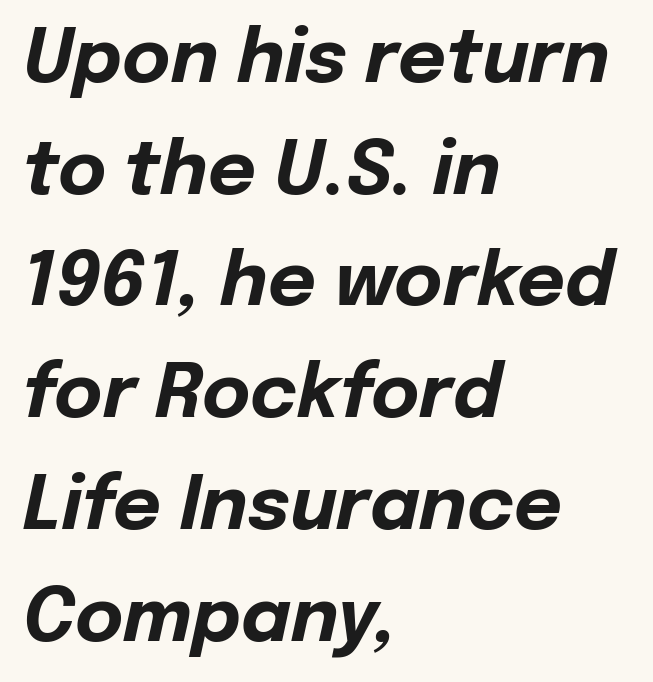
The image shows 74 px bold type, italic (leaning right); set left-aligned, normal line spacing (1.51x), normal letter spacing, not underlined; low stroke contrast and a medium x-height.
